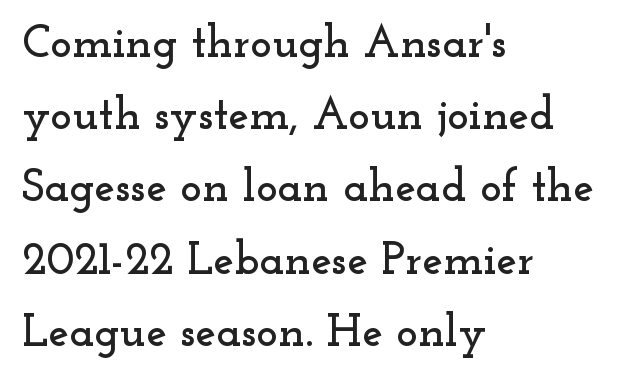
Q: Is the text italic (slanted)? A: No, it is upright.
Q: Is the typeface a serif or a sans-serif typeface? A: Serif.
Q: Is the text underlined? A: No.
Q: How is the paragraph aligned? A: Left-aligned.
Q: Is the spacing between letters normal or unusually wide? A: Normal.
Q: Is the spacing between lines tight, normal or loose? A: Normal.
Q: Width (condensed, normal, or wide)? A: Wide.
Q: Stroke contrast? A: Low.
Q: x-height? A: Small.
Q: Monospaced? A: No.
